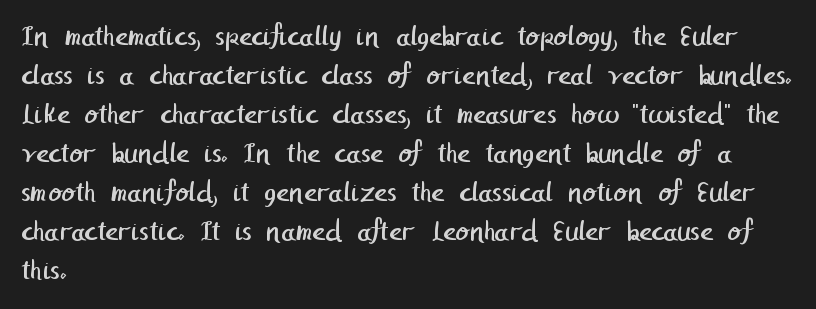
The image shows 31 px regular-weight sans-serif type; set left-aligned, normal line spacing (1.26x), normal letter spacing, not underlined; low stroke contrast and a medium x-height.
